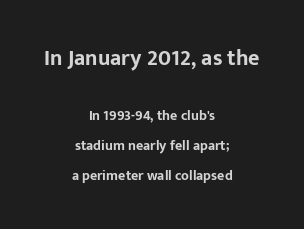
The image shows 22 px bold type, upright; set centered, loose line spacing (2.13x), normal letter spacing, not underlined; the first (top) block is 1.57x larger.
